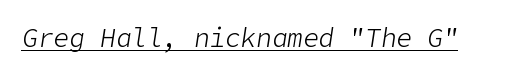
The image shows 26 px text type, italic (leaning right); set normal letter spacing, underlined.
